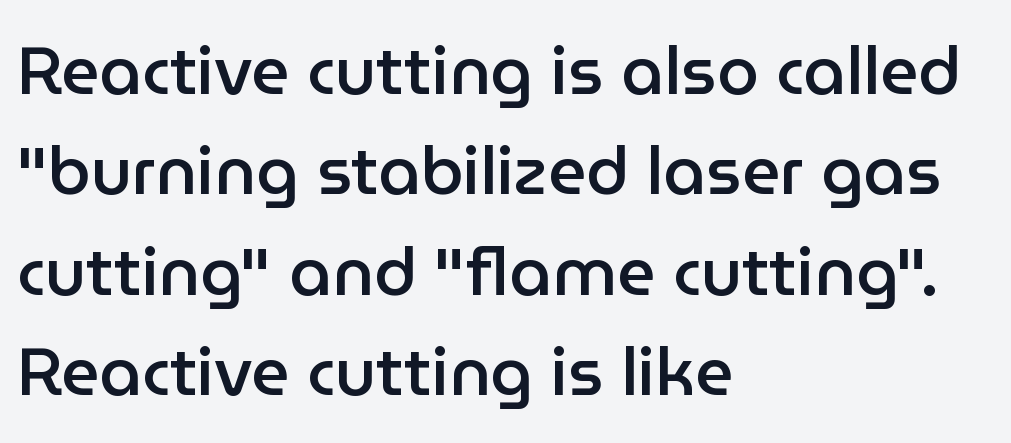
{"serif": "no", "italic": "no", "bold": "semi", "weight": "semibold", "width": "normal", "stroke_contrast": "low", "x_height": "medium", "monospaced": "no", "underline": "no", "align": "left", "line_spacing": "normal", "line_spacing_ratio": 1.5, "letter_spacing": "normal", "letter_spacing_em": 0.0, "glyph_px": 67}
